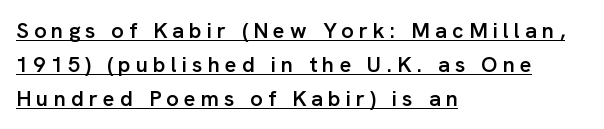
The image shows 22 px text type, upright; set left-aligned, normal line spacing (1.54x), unusually wide letter spacing (+0.23 em), underlined.
